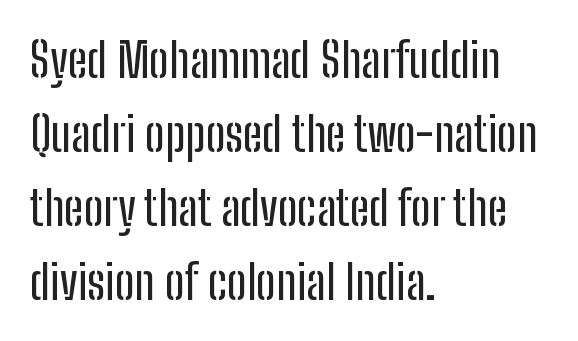
Q: Is the text italic (slanted)? A: No, it is upright.
Q: Is the typeface a serif or a sans-serif typeface? A: Sans-serif.
Q: Is the text underlined? A: No.
Q: How is the paragraph aligned? A: Left-aligned.
Q: Is the spacing between letters normal or unusually wide? A: Normal.
Q: Is the spacing between lines tight, normal or loose? A: Normal.
Q: Width (condensed, normal, or wide)? A: Condensed.
Q: Stroke contrast? A: Low.
Q: x-height? A: Medium.
Q: Monospaced? A: No.
